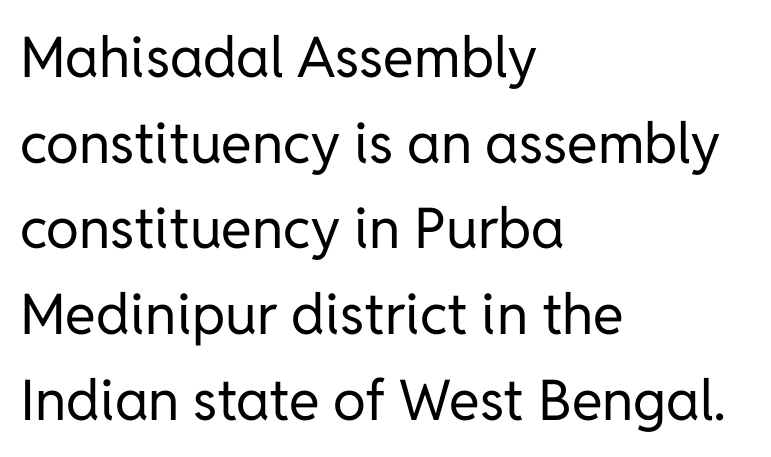
Plain, unruled lines of type. Is this a heavy cut? Hardly; it is regular or lighter. Serif or sans? Sans — the stroke terminals are bare. Ordinary non-slanted type is in use.
